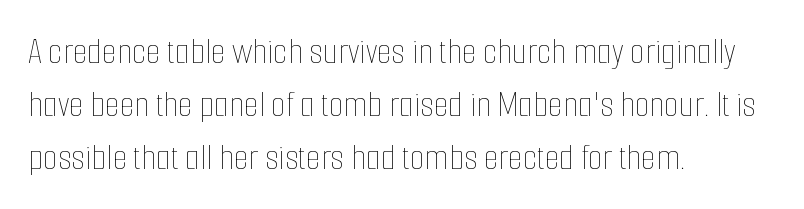
Q: Is the text bold? A: No.
Q: Is the text italic (slanted)? A: No, it is upright.
Q: Is the text underlined? A: No.
Q: How is the paragraph aligned? A: Left-aligned.
Q: Is the spacing between letters normal or unusually wide? A: Normal.
Q: Is the spacing between lines tight, normal or loose? A: Normal.
Q: Width (condensed, normal, or wide)? A: Condensed.
Q: Stroke contrast? A: Low.
Q: x-height? A: Medium.
Q: Monospaced? A: No.
